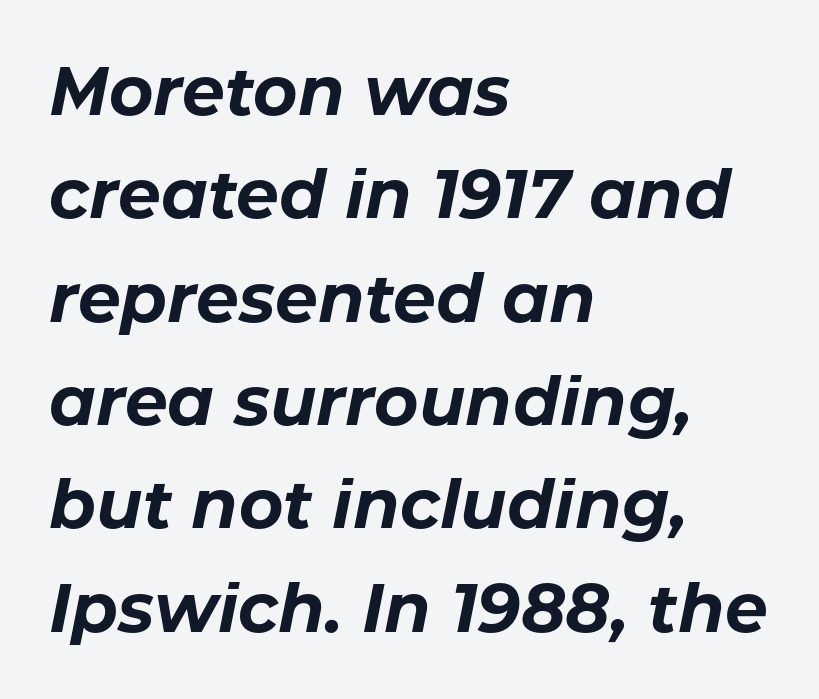
Think of a printed novel: that variable character pitch is what you see here. Does the lettering tilt? It does — this is italic. The typesetting leans heavy: a genuine bold. The foot of each line stays bare and open. Observe the ordinary spacing: letters are neighbours, not strangers. Evenly set lines give the paragraph a standard silhouette.
